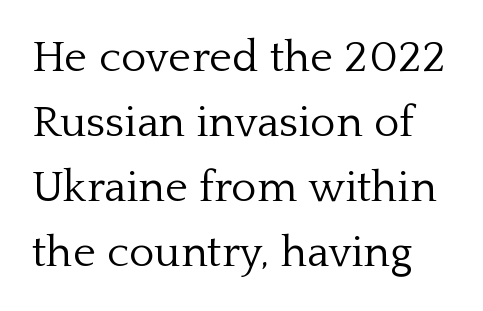
Q: Is the text bold? A: No.
Q: Is the text italic (slanted)? A: No, it is upright.
Q: Is the typeface a serif or a sans-serif typeface? A: Serif.
Q: Is the text underlined? A: No.
Q: Is the spacing between letters normal or unusually wide? A: Normal.
Q: Is the spacing between lines tight, normal or loose? A: Normal.
Q: Width (condensed, normal, or wide)? A: Normal.
Q: Stroke contrast? A: Low.
Q: x-height? A: Medium.
Q: Monospaced? A: No.
